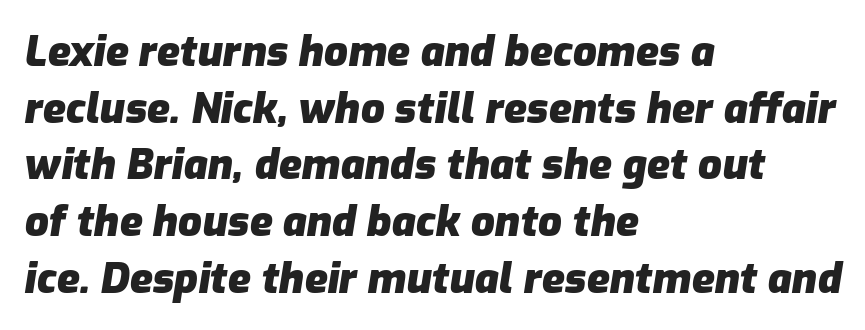
Beneath every word, the page is bare. Honestly, the letter spacing is just normal — you wouldn't notice it. Compared with typical paragraphs, the rows here are spaced about the same. Where is the straight margin? On the left.
